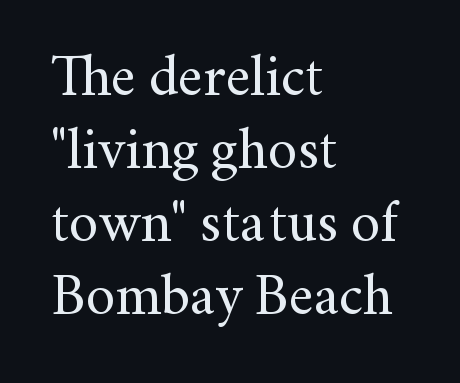
{"serif": "yes", "italic": "no", "bold": "no", "weight": "regular", "width": "normal", "stroke_contrast": "medium", "x_height": "small", "monospaced": "no", "underline": "no", "align": "left", "line_spacing": "normal", "line_spacing_ratio": 1.26, "letter_spacing": "normal", "letter_spacing_em": 0.0, "glyph_px": 58}
